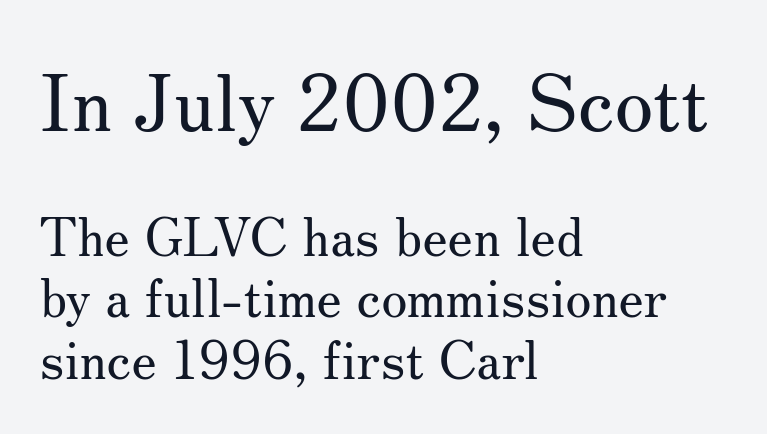
Honestly, there is no underline to notice here at all. Looks like regular typesetting: each glyph gets only the width it needs. The lines in this sample share a left origin and differ only in where they stop. Of the two passages, the one on top uses the larger point size. This is serif lettering, the kind often seen in printed books.
